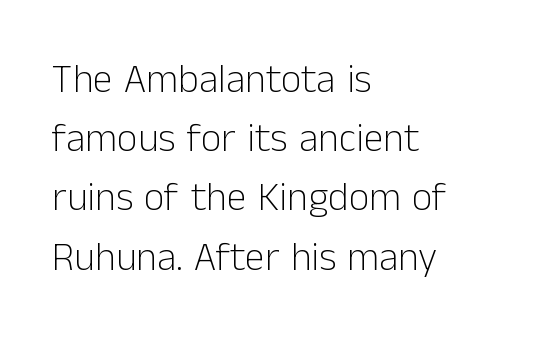
Rule under the text: the space is simply empty. Normally led — the rows are evenly, conventionally spaced. All the whitespace from short lines collects on the right. Font category for this specimen: sans-serif.
